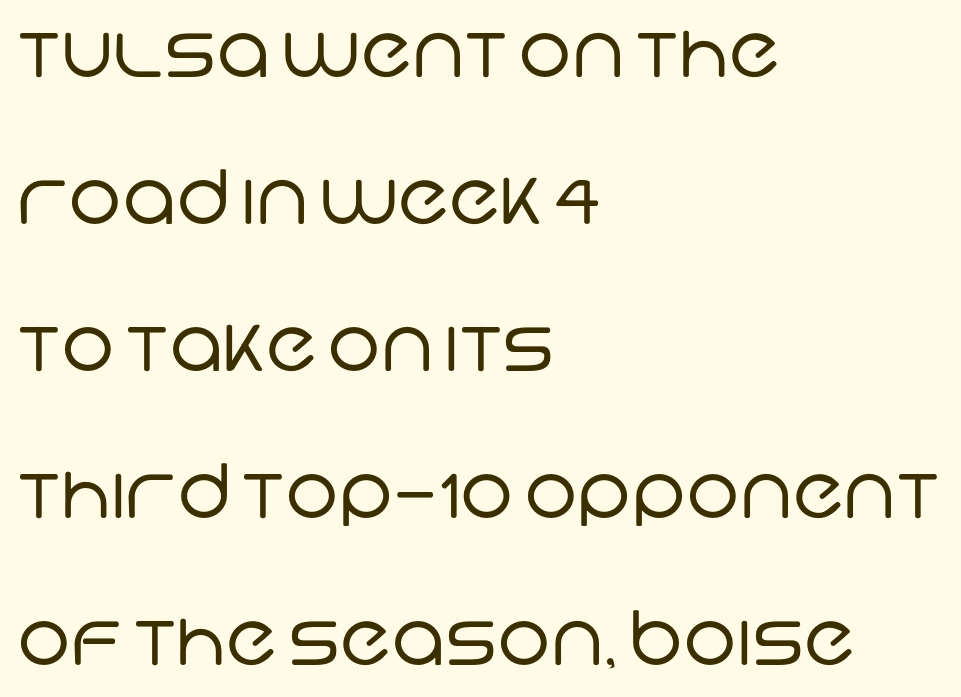
{"serif": "no", "bold": "no", "weight": "regular", "width": "normal", "stroke_contrast": "low", "x_height": "large", "monospaced": "no", "underline": "no", "align": "left", "line_spacing": "loose", "line_spacing_ratio": 1.96, "letter_spacing": "normal", "letter_spacing_em": 0.0, "glyph_px": 75}
